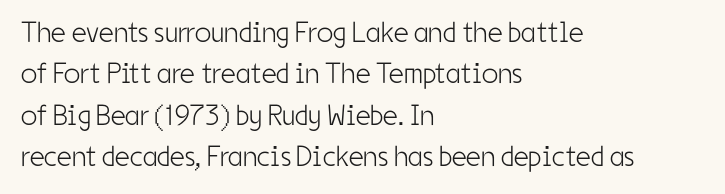
Looks like regular typesetting: each glyph gets only the width it needs. One glance says typical: line gaps are just what's usual. The paragraph has a hard left edge and a soft right edge. Posture: upright roman. Weight: regular or lighter.
